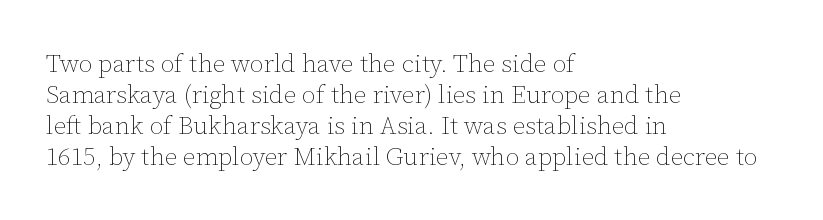
Q: Is the text bold? A: No.
Q: Is the text italic (slanted)? A: No, it is upright.
Q: Is the text underlined? A: No.
Q: How is the paragraph aligned? A: Left-aligned.
Q: Is the spacing between letters normal or unusually wide? A: Normal.
